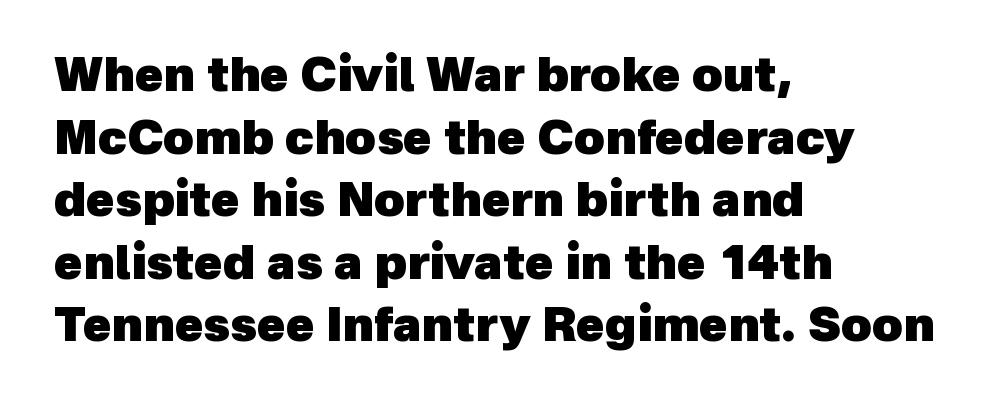
The image shows 47 px heavy sans-serif type; set left-aligned, normal line spacing (1.33x), normal letter spacing, not underlined; a medium x-height.
